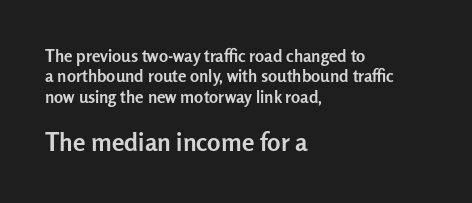
Q: Is the text bold? A: Yes.
Q: Is the text italic (slanted)? A: No, it is upright.
Q: Is the text underlined? A: No.
Q: How is the paragraph aligned? A: Left-aligned.
Q: Is the spacing between letters normal or unusually wide? A: Normal.
Q: Which block of text is set in a larger size, the first (top) or the second (bottom)? A: The second (bottom) one.
